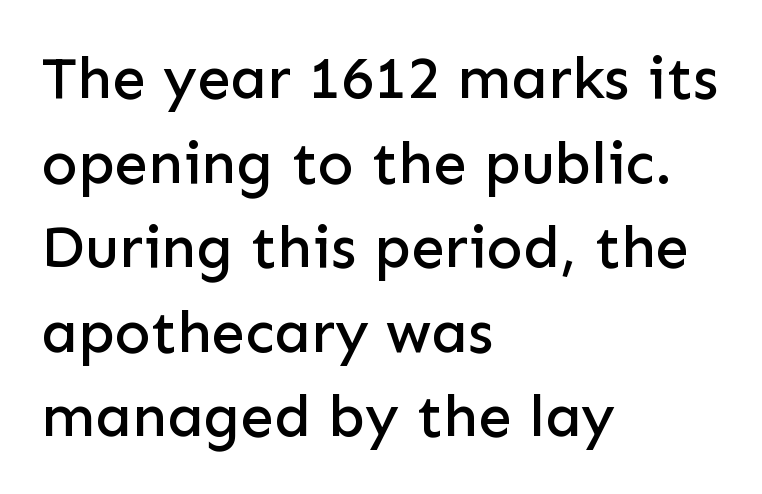
The image shows 60 px sans-serif type, upright; set left-aligned, normal line spacing (1.41x), normal letter spacing, not underlined; low stroke contrast and a medium x-height.
